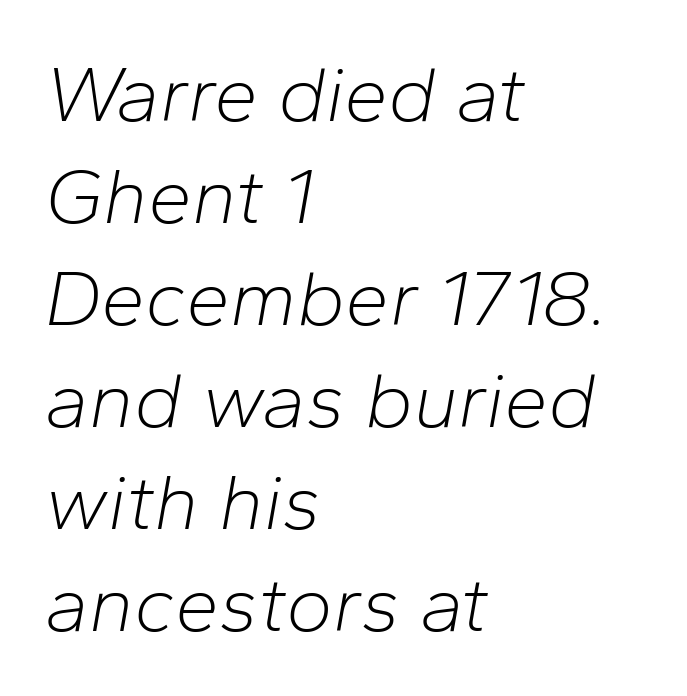
{"italic": "yes", "lean": "right", "slant_degrees": 10, "bold": "no", "weight": "light", "width": "normal", "stroke_contrast": "low", "x_height": "medium", "monospaced": "no", "underline": "no", "align": "left", "line_spacing": "normal", "line_spacing_ratio": 1.29, "letter_spacing": "normal", "letter_spacing_em": 0.0, "glyph_px": 79}
